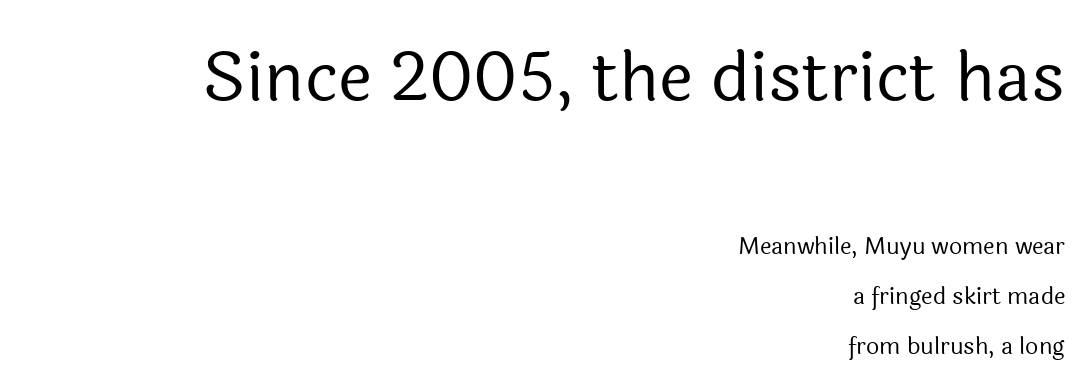
Heaviness? Minimal to ordinary, like unemphasized prose. One-word summary of the alignment: right. This layout puts the oversized block above and the modest block below. You could not count columns in this text — the font is proportionally spaced. Italic? Not at all — the glyphs are vertical. Vertically, the passage feels expansive, rows floating well apart.
